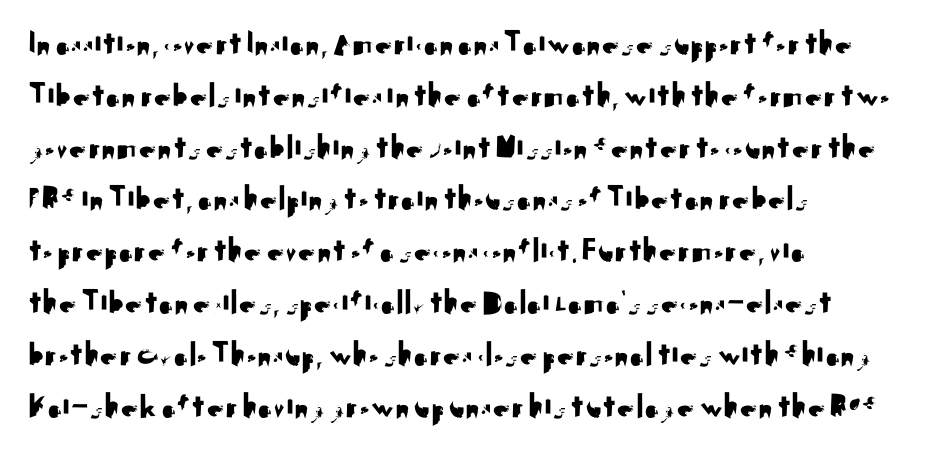
{"serif": "no", "italic": "no", "width": "normal", "stroke_contrast": "medium", "x_height": "small", "monospaced": "no", "underline": "no", "align": "left", "line_spacing": "normal", "line_spacing_ratio": 1.48, "letter_spacing": "normal", "letter_spacing_em": 0.0, "glyph_px": 35}
